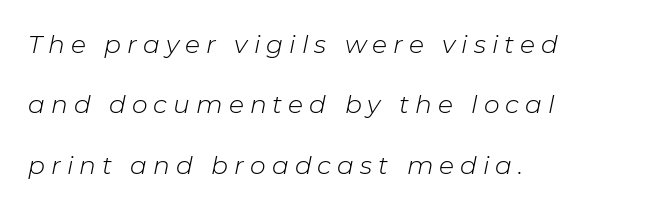
Q: Is the text bold? A: No.
Q: Is the text italic (slanted)? A: Yes, it leans right by about 11 degrees.
Q: Is the text underlined? A: No.
Q: How is the paragraph aligned? A: Left-aligned.
Q: Is the spacing between letters normal or unusually wide? A: Unusually wide.
Q: Is the spacing between lines tight, normal or loose? A: Loose.
